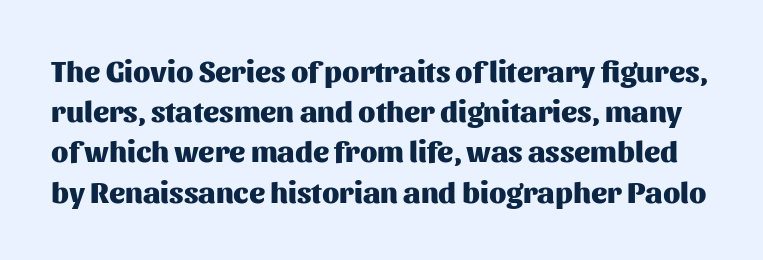
{"serif": "no", "italic": "no", "bold": "yes", "weight": "heavy", "width": "normal", "stroke_contrast": "medium", "x_height": "medium", "monospaced": "no", "underline": "no", "line_spacing": "normal", "line_spacing_ratio": 1.34, "letter_spacing": "normal", "letter_spacing_em": 0.0, "glyph_px": 30}
